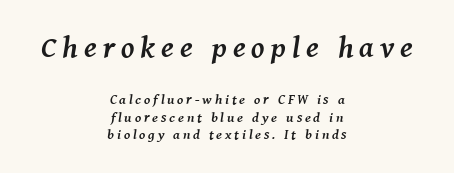
Q: Is the text bold? A: Yes.
Q: Is the text italic (slanted)? A: Yes, it leans right by about 8 degrees.
Q: Is the typeface a serif or a sans-serif typeface? A: Serif.
Q: Is the text underlined? A: No.
Q: How is the paragraph aligned? A: Centered.
Q: Is the spacing between letters normal or unusually wide? A: Unusually wide.
Q: Which block of text is set in a larger size, the first (top) or the second (bottom)? A: The first (top) one.
Q: Width (condensed, normal, or wide)? A: Normal.
Q: Stroke contrast? A: Medium.
Q: x-height? A: Medium.
Q: Monospaced? A: No.
